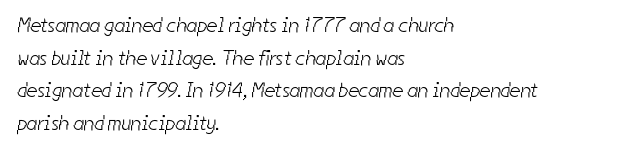
{"bold": "no", "underline": "no", "align": "left", "line_spacing": "normal", "line_spacing_ratio": 1.55, "letter_spacing": "normal", "letter_spacing_em": 0.0, "glyph_px": 21}
